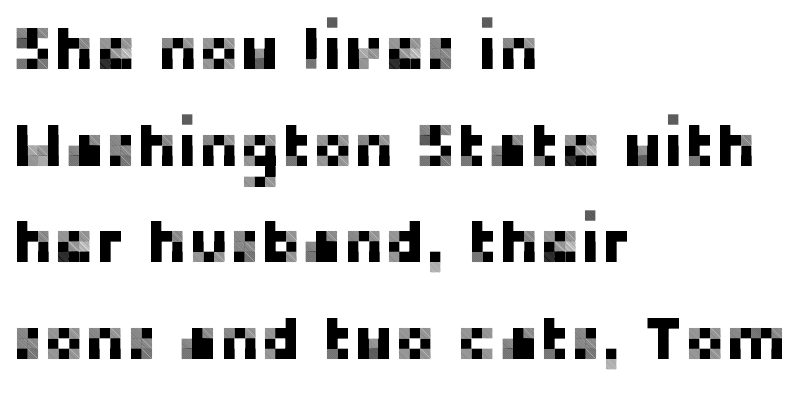
These lines are set flush left with a ragged right edge. Characters follow at the spacing the type designer built in. Unlike italic type, these characters show no tilt at all. This sample uses a sans-serif face.
